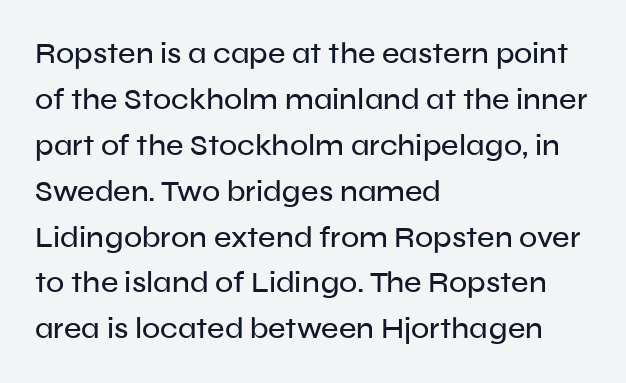
Q: Is the text italic (slanted)? A: No, it is upright.
Q: Is the typeface a serif or a sans-serif typeface? A: Sans-serif.
Q: Is the text underlined? A: No.
Q: How is the paragraph aligned? A: Left-aligned.
Q: Is the spacing between letters normal or unusually wide? A: Normal.
Q: Is the spacing between lines tight, normal or loose? A: Normal.
Q: Width (condensed, normal, or wide)? A: Normal.
Q: Stroke contrast? A: Low.
Q: x-height? A: Medium.
Q: Monospaced? A: No.
